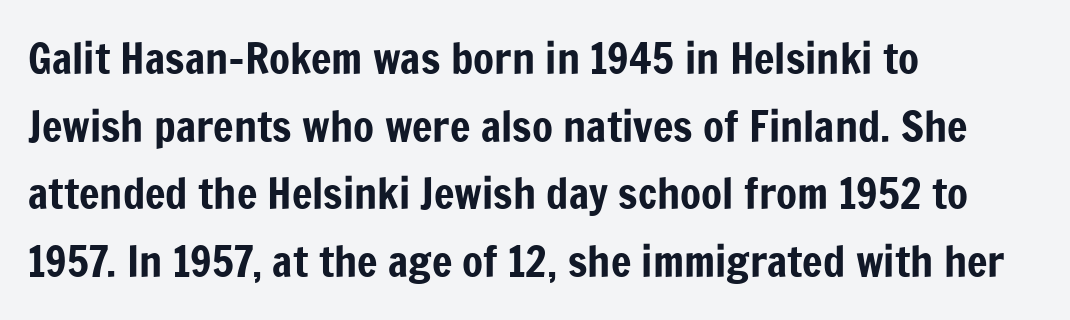
Caption: multi-line text, flush left, ragged right. The letters advance in unequal steps, a hallmark of proportional type. You can tell it's not italic because the verticals are truly vertical. Honestly, the letter spacing is just normal — you wouldn't notice it. Interline gaps are of average width in this sample. Type style note: lacks serifs.
